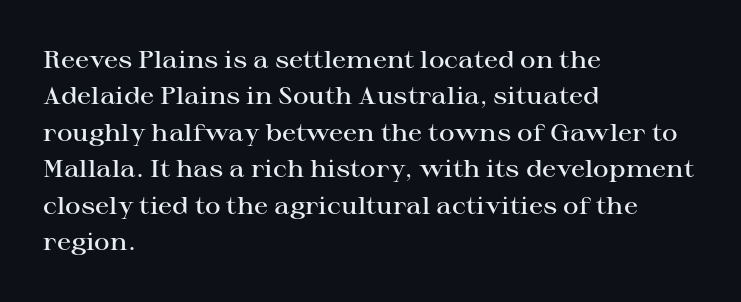
These lines keep a tight, regular rhythm from letter to letter. The foot of each line stays bare and open. The rag falls on the right side of this text block. The designer left line spacing at the default.
